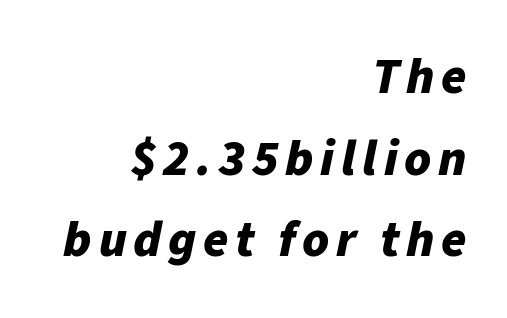
The image shows 51 px bold type, italic (leaning right); set right-aligned, normal line spacing (1.6x), not underlined; low stroke contrast and a medium x-height.
